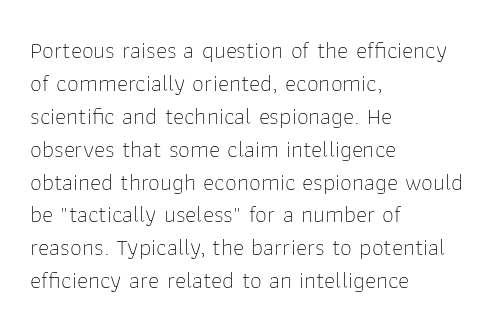
These lines stack with their left ends in a neat column. Letters rest on an invisible, unmarked baseline. The lines sit at an ordinary, default distance from one another. The type sits square on the baseline with zero lean. No letter is thick-stroked: the sample isn't bold. Default kerning and tracking; the words read as compact shapes.
